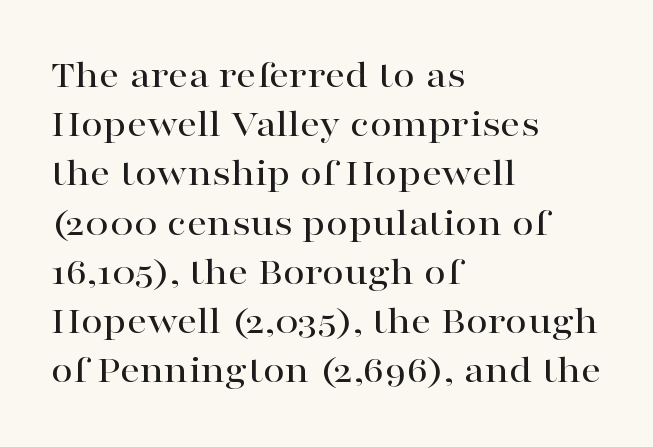
Inter-character spacing is left at the font's built-in metrics. A clean baseline with only descenders dipping below it. Type style note: has serifs. Notice how the stems are strictly vertical — no italics here. A typesetter would call this proportional, since set widths differ per character. These lines stack with their left ends in a neat column.
